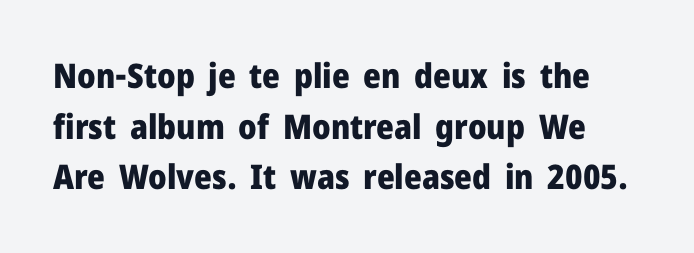
Q: Is the text bold? A: Yes.
Q: Is the text italic (slanted)? A: No, it is upright.
Q: Is the typeface a serif or a sans-serif typeface? A: Sans-serif.
Q: Is the text underlined? A: No.
Q: Is the spacing between letters normal or unusually wide? A: Normal.
Q: Is the spacing between lines tight, normal or loose? A: Normal.
Q: Width (condensed, normal, or wide)? A: Normal.
Q: Stroke contrast? A: Low.
Q: x-height? A: Medium.
Q: Monospaced? A: No.
